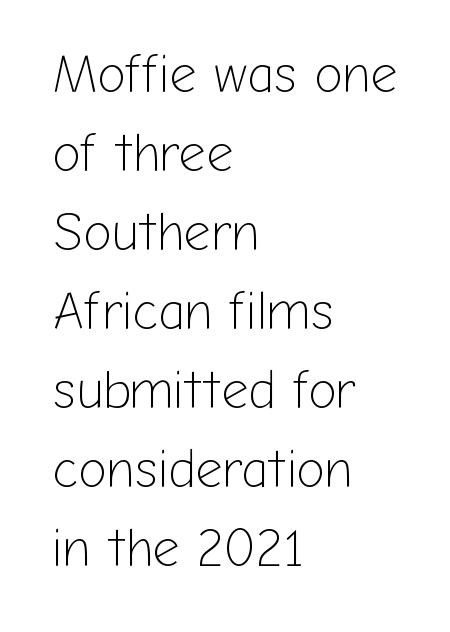
The image shows 53 px light sans-serif type, upright; set left-aligned, normal line spacing (1.49x), normal letter spacing, not underlined; low stroke contrast and a medium x-height.
